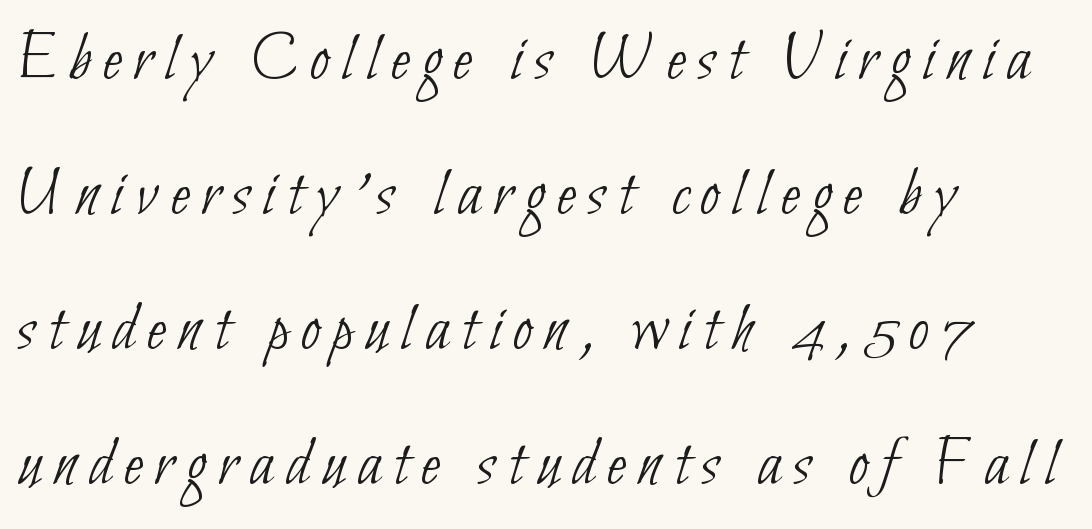
Q: Is the text bold? A: No.
Q: Is the typeface a serif or a sans-serif typeface? A: Sans-serif.
Q: Is the text underlined? A: No.
Q: How is the paragraph aligned? A: Left-aligned.
Q: Is the spacing between lines tight, normal or loose? A: Loose.
Q: Width (condensed, normal, or wide)? A: Condensed.
Q: Stroke contrast? A: Low.
Q: x-height? A: Small.
Q: Monospaced? A: No.
